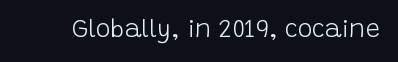
The rendering keeps characters at their native spacing. The font sits on the lighter half of the weight spectrum, regular included. Quick note: underline off. Is there any slant? The stems are plumb.
